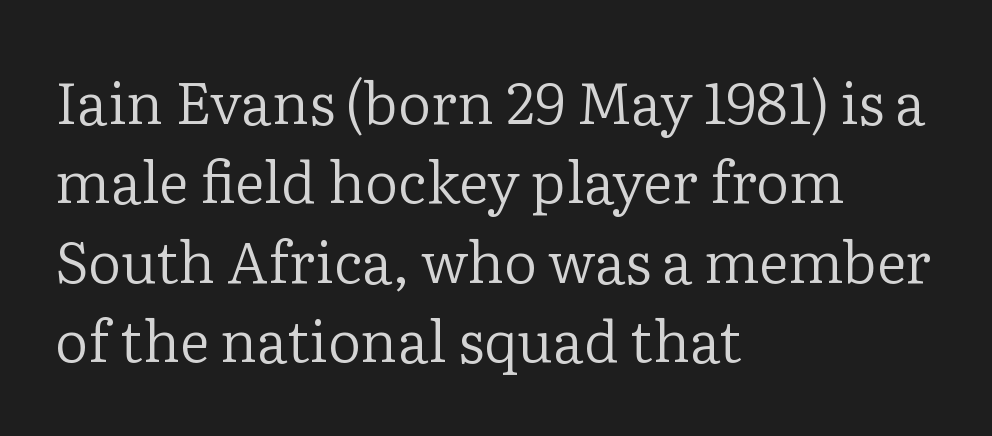
{"serif": "yes", "italic": "no", "bold": "no", "weight": "regular", "width": "normal", "stroke_contrast": "low", "x_height": "medium", "monospaced": "no", "underline": "no", "align": "left", "line_spacing": "normal", "line_spacing_ratio": 1.37, "letter_spacing": "normal", "letter_spacing_em": 0.0, "glyph_px": 58}
